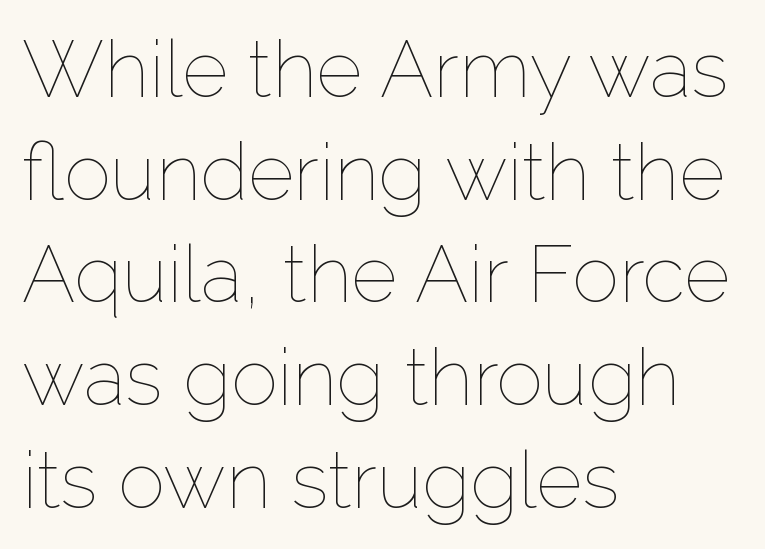
Has an underline been added? It has not. Notice how the passage keeps a crisp vertical edge on the left only. The weight tops out at a normal text grade. One glance says typical: line gaps are just what's usual.
